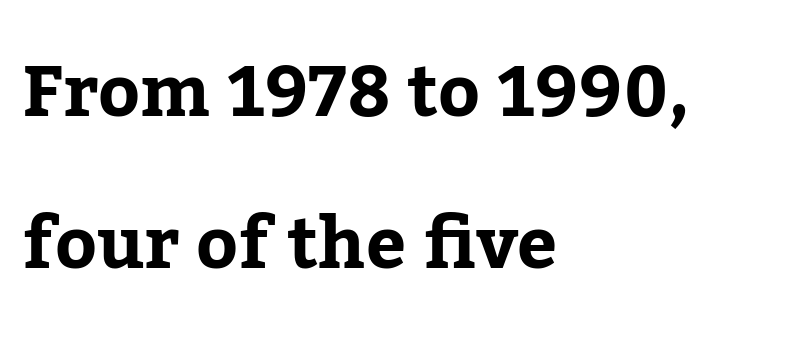
{"serif": "yes", "italic": "no", "bold": "yes", "weight": "bold", "width": "normal", "stroke_contrast": "low", "x_height": "medium", "monospaced": "no", "underline": "no", "align": "left", "line_spacing": "loose", "line_spacing_ratio": 2.14, "letter_spacing": "normal", "letter_spacing_em": 0.0, "glyph_px": 71}
